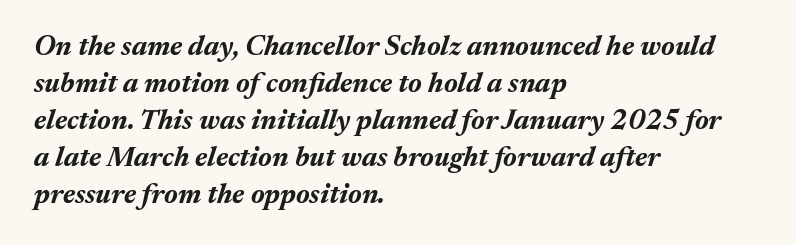
{"italic": "yes", "lean": "right", "slant_degrees": 17, "bold": "yes", "weight": "bold", "width": "normal", "stroke_contrast": "medium", "x_height": "medium", "monospaced": "no", "underline": "no", "align": "left", "line_spacing": "normal", "line_spacing_ratio": 1.32, "letter_spacing": "normal", "letter_spacing_em": 0.0, "glyph_px": 28}
